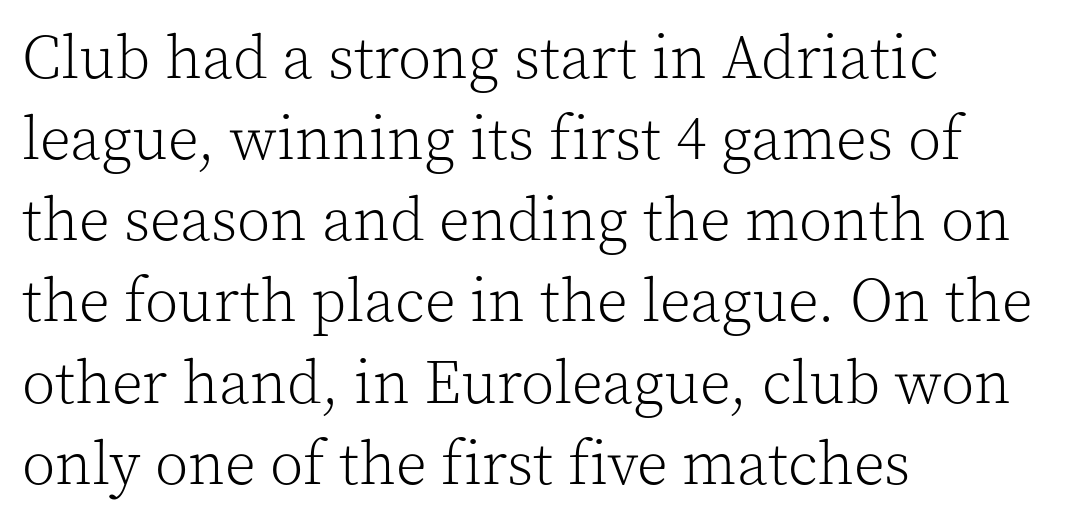
The image shows 61 px light serif type, upright; set left-aligned, normal line spacing (1.33x), normal letter spacing, not underlined; a medium x-height.
